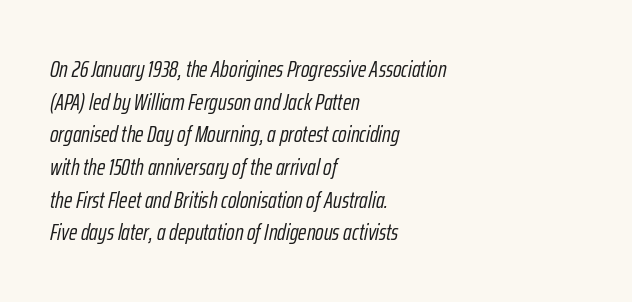
{"italic": "yes", "lean": "right", "slant_degrees": 12, "bold": "no", "underline": "no", "align": "left", "line_spacing": "normal", "line_spacing_ratio": 1.42, "letter_spacing": "normal", "letter_spacing_em": 0.0, "glyph_px": 23}
